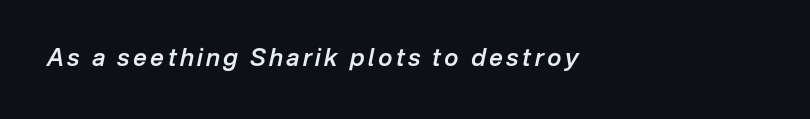
The image shows 24 px text type, italic (leaning right); set left-aligned, not underlined.
